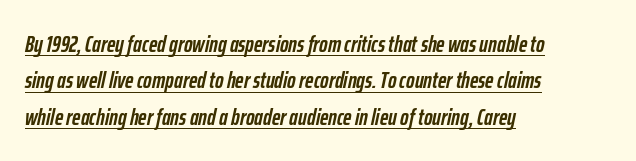
Q: Is the text bold? A: Yes.
Q: Is the text italic (slanted)? A: Yes, it leans right by about 12 degrees.
Q: Is the text underlined? A: Yes.
Q: How is the paragraph aligned? A: Left-aligned.
Q: Is the spacing between letters normal or unusually wide? A: Normal.
Q: Is the spacing between lines tight, normal or loose? A: Normal.
